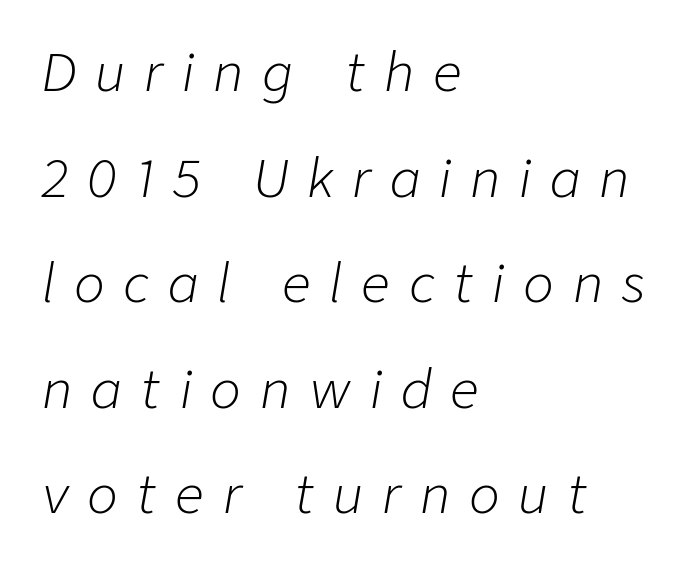
The image shows 51 px light type, italic (leaning right); set left-aligned, loose line spacing (2.07x), unusually wide letter spacing (+0.37 em), not underlined; low stroke contrast and a medium x-height.
